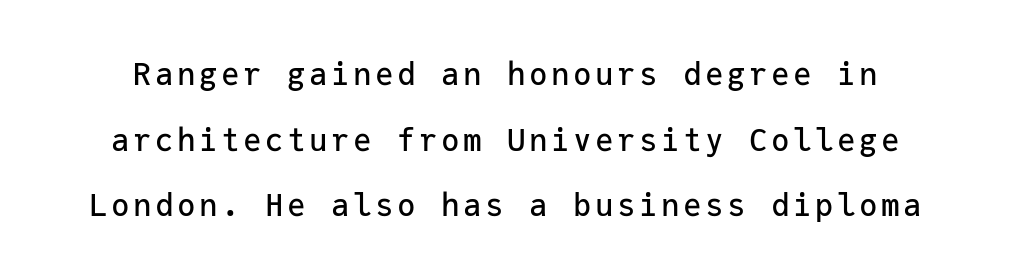
{"serif": "no", "italic": "no", "width": "normal", "stroke_contrast": "low", "x_height": "medium", "monospaced": "yes", "underline": "no", "line_spacing": "loose", "line_spacing_ratio": 2.12, "glyph_px": 31}
